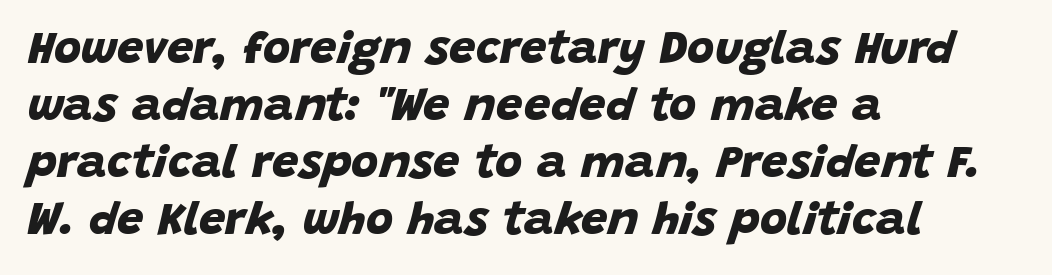
Look at the bottom of the vertical strokes: they stop flat, with no serifs. The letters sit at their default tracking, neither squeezed nor spread. The rag falls on the right side of this text block. Do the characters align in a grid? No, the font is proportional.
